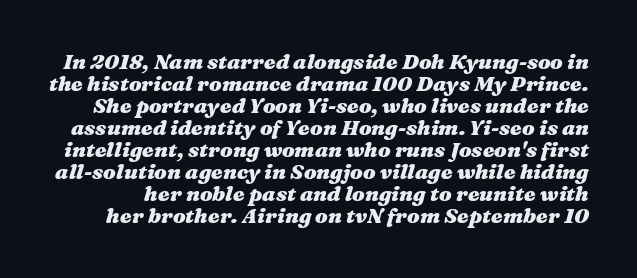
The face used here is rendered with its standard letterfit. Letters rest on an invisible, unmarked baseline. Compared with typical paragraphs, the rows here are closer together. Yep, that's italic — everything's leaning. This is heavy type, rendered in bold.
